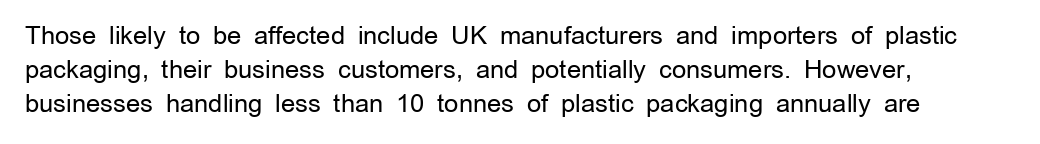
A normal amount of white space separates one row of letters from the next. Honestly, the letter spacing is just normal — you wouldn't notice it. The font's upright variant was chosen for this text. Is this a heavy cut? Hardly; it is regular or lighter. Caption: multi-line text, flush left, ragged right.
